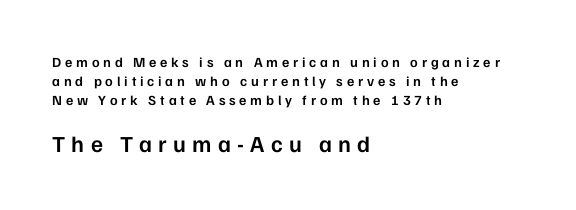
Honestly, the letter spacing is so wide it's the main thing you notice. Just letters on the line, the space beneath them empty. Upright lettering throughout. This block has exactly the height ordinary leading produces. A classic flush-left, rag-right setting is used for this passage. Its strokes are somewhat broadened, the hallmark of semibold type.
